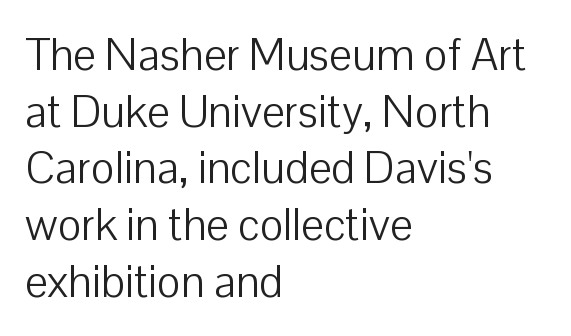
{"serif": "no", "italic": "no", "bold": "no", "weight": "light", "width": "normal", "stroke_contrast": "low", "x_height": "medium", "monospaced": "no", "underline": "no", "align": "left", "line_spacing": "normal", "line_spacing_ratio": 1.26, "letter_spacing": "normal", "letter_spacing_em": 0.0, "glyph_px": 45}
